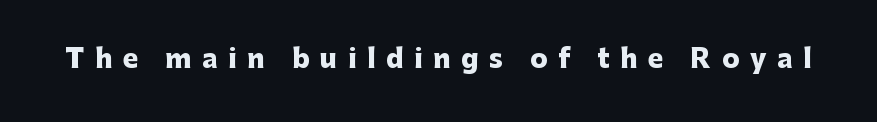
Q: Is the text bold? A: Yes.
Q: Is the text italic (slanted)? A: No, it is upright.
Q: Is the text underlined? A: No.
Q: Is the spacing between letters normal or unusually wide? A: Unusually wide.
